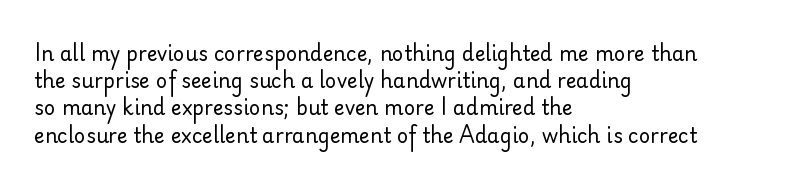
Q: Is the text bold? A: No.
Q: Is the text italic (slanted)? A: No, it is upright.
Q: Is the text underlined? A: No.
Q: How is the paragraph aligned? A: Left-aligned.
Q: Is the spacing between letters normal or unusually wide? A: Normal.
Q: Is the spacing between lines tight, normal or loose? A: Normal.
